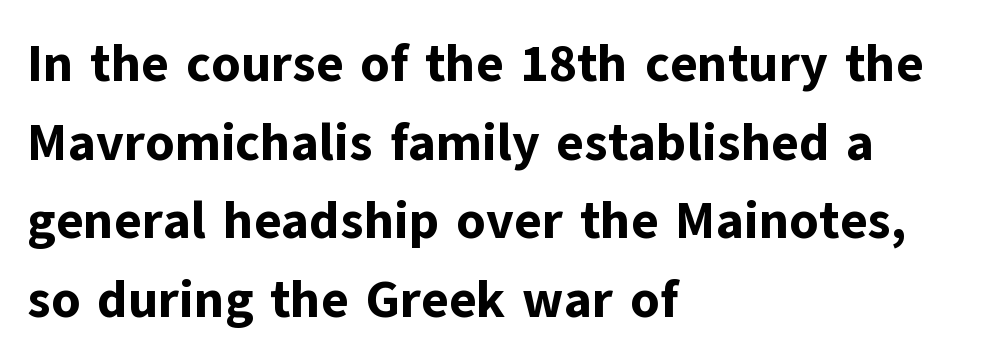
{"serif": "no", "italic": "no", "bold": "yes", "weight": "bold", "width": "normal", "stroke_contrast": "low", "x_height": "medium", "monospaced": "no", "underline": "no", "align": "left", "line_spacing": "normal", "line_spacing_ratio": 1.51, "letter_spacing": "normal", "letter_spacing_em": 0.0, "glyph_px": 52}
